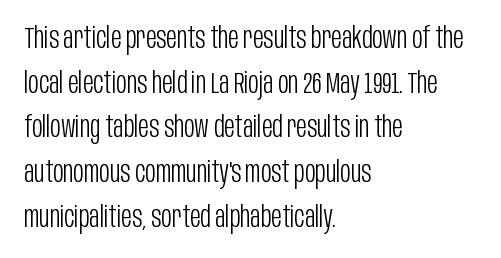
Q: Is the text bold? A: No.
Q: Is the text italic (slanted)? A: No, it is upright.
Q: Is the typeface a serif or a sans-serif typeface? A: Sans-serif.
Q: Is the text underlined? A: No.
Q: How is the paragraph aligned? A: Left-aligned.
Q: Is the spacing between letters normal or unusually wide? A: Normal.
Q: Is the spacing between lines tight, normal or loose? A: Normal.
Q: Width (condensed, normal, or wide)? A: Condensed.
Q: Stroke contrast? A: Low.
Q: x-height? A: Large.
Q: Monospaced? A: No.
